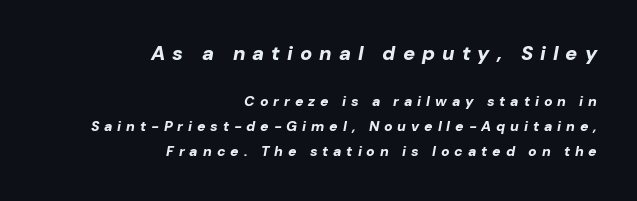
The image shows 20 px bold type, italic (leaning right); set right-aligned, line spacing 1.79x, unusually wide letter spacing (+0.35 em), not underlined; the first (top) block is 1.43x larger.
